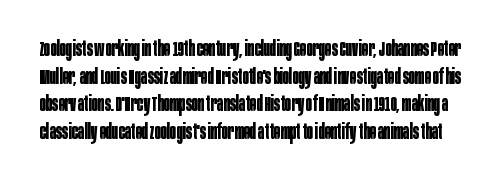
{"italic": "no", "bold": "yes", "underline": "no", "line_spacing": "normal", "line_spacing_ratio": 1.32, "letter_spacing": "normal", "letter_spacing_em": 0.0, "glyph_px": 21}
